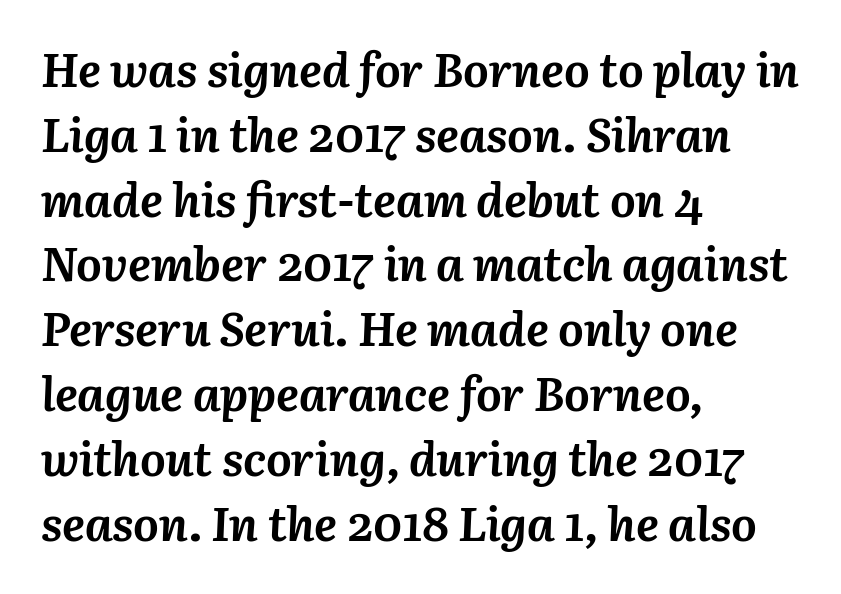
The passage shown is emphatically bold. These lines are rendered in a variable-pitch font. The vertical gap from one line to the next is medium. A typesetter would call this zero additional tracking.
